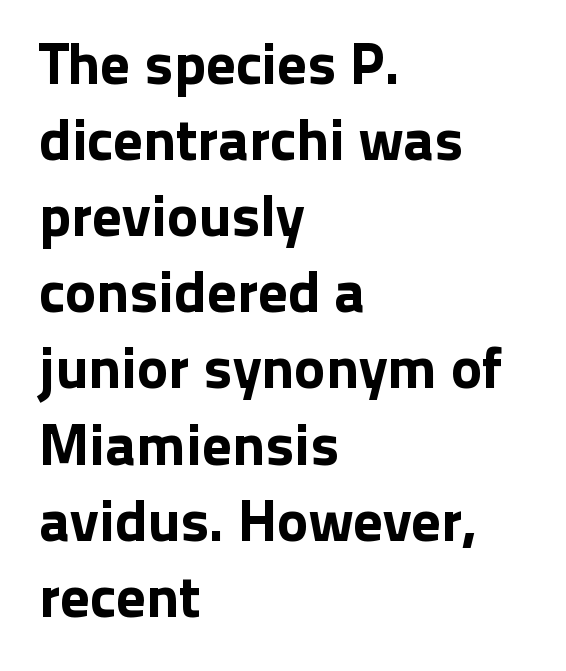
Is this a sans? Yes — the strokes have no serifs. The strip under each line holds only bare page. You could call the tracking neutral — neither tight nor loose. Left-aligned paragraph, ragged on the right.
